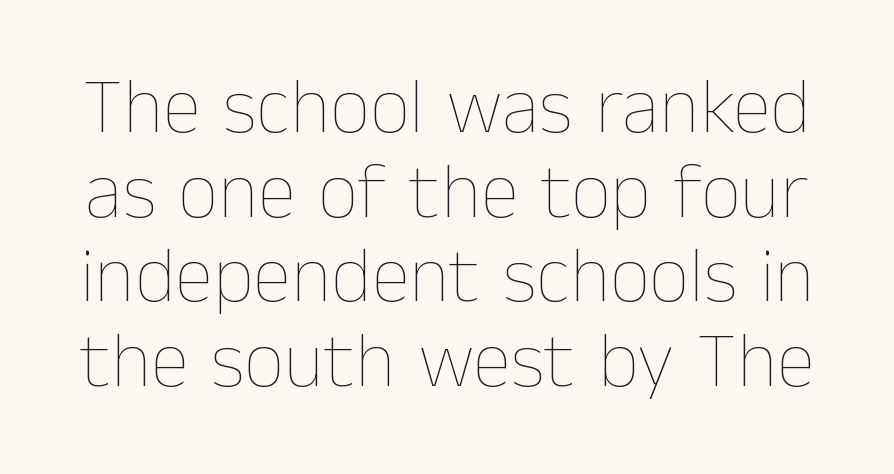
The lines are packed closely together with very little leading. This is not heavy type; no bold has been used. Is there any slant? The stems are plumb. Think of a printed novel: that variable character pitch is what you see here.
